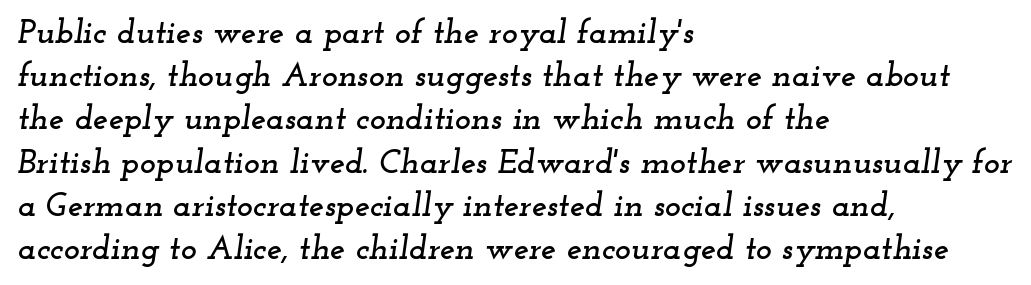
{"serif": "yes", "italic": "yes", "lean": "right", "slant_degrees": 12, "width": "wide", "stroke_contrast": "low", "x_height": "small", "monospaced": "no", "underline": "no", "align": "left", "line_spacing": "normal", "line_spacing_ratio": 1.27, "letter_spacing": "normal", "letter_spacing_em": 0.0, "glyph_px": 34}
